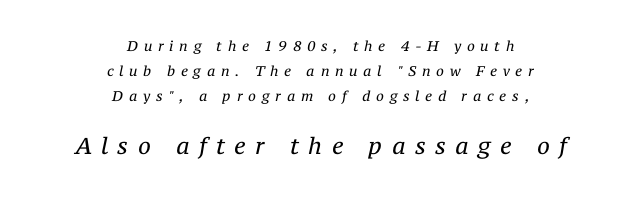
The image shows 23 px text type, italic (leaning right); set centered, line spacing 1.79x, unusually wide letter spacing (+0.41 em), not underlined; the second (bottom) block is 1.64x larger.
